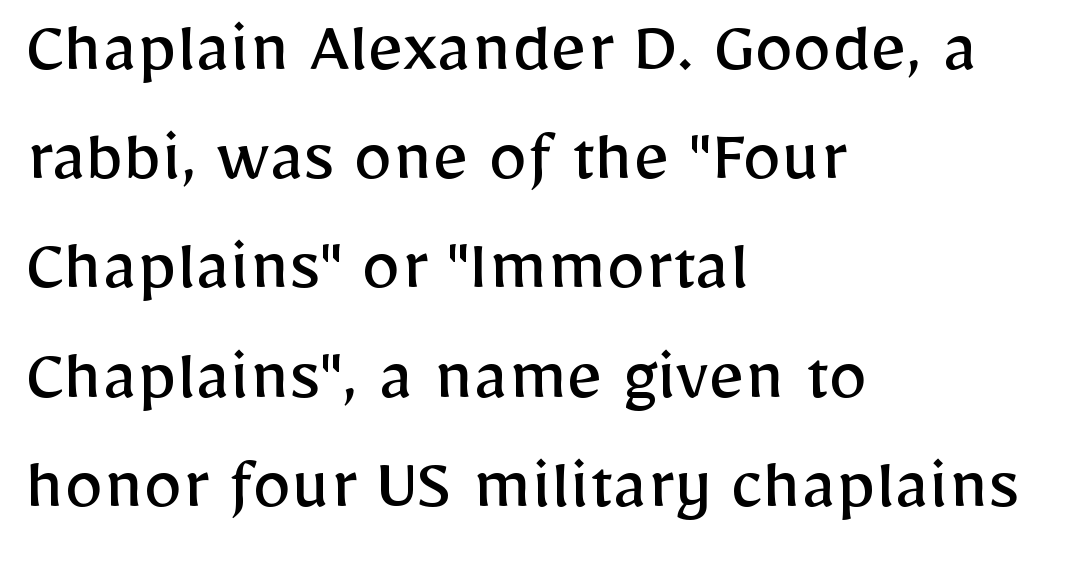
The image shows 78 px regular-weight sans-serif type, upright; set left-aligned, normal line spacing (1.4x), normal letter spacing, not underlined; low stroke contrast and a medium x-height.
